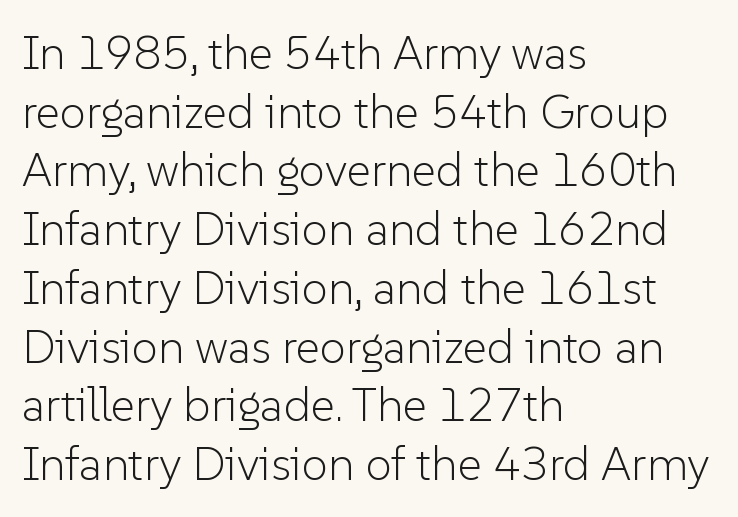
Q: Is the text bold? A: No.
Q: Is the text italic (slanted)? A: No, it is upright.
Q: Is the typeface a serif or a sans-serif typeface? A: Sans-serif.
Q: Is the text underlined? A: No.
Q: How is the paragraph aligned? A: Left-aligned.
Q: Is the spacing between letters normal or unusually wide? A: Normal.
Q: Is the spacing between lines tight, normal or loose? A: Normal.
Q: Width (condensed, normal, or wide)? A: Normal.
Q: Stroke contrast? A: Low.
Q: x-height? A: Medium.
Q: Monospaced? A: No.
